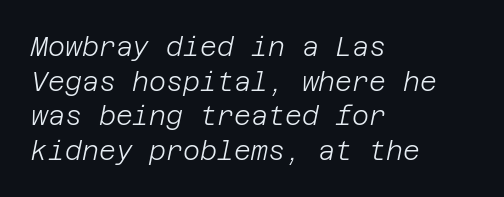
{"italic": "yes", "lean": "right", "slant_degrees": 12, "bold": "no", "underline": "no", "align": "left", "line_spacing": "normal", "line_spacing_ratio": 1.33, "letter_spacing": "normal", "letter_spacing_em": 0.0, "glyph_px": 26}
